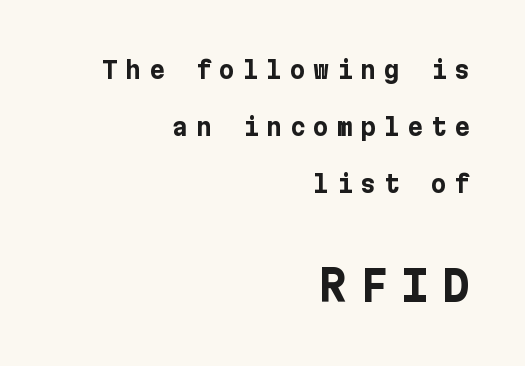
The image shows 42 px bold sans-serif type, upright; set right-aligned, loose line spacing (2.38x), unusually wide letter spacing (+0.33 em), not underlined; the second (bottom) block is 1.75x larger; low stroke contrast and a medium x-height.
